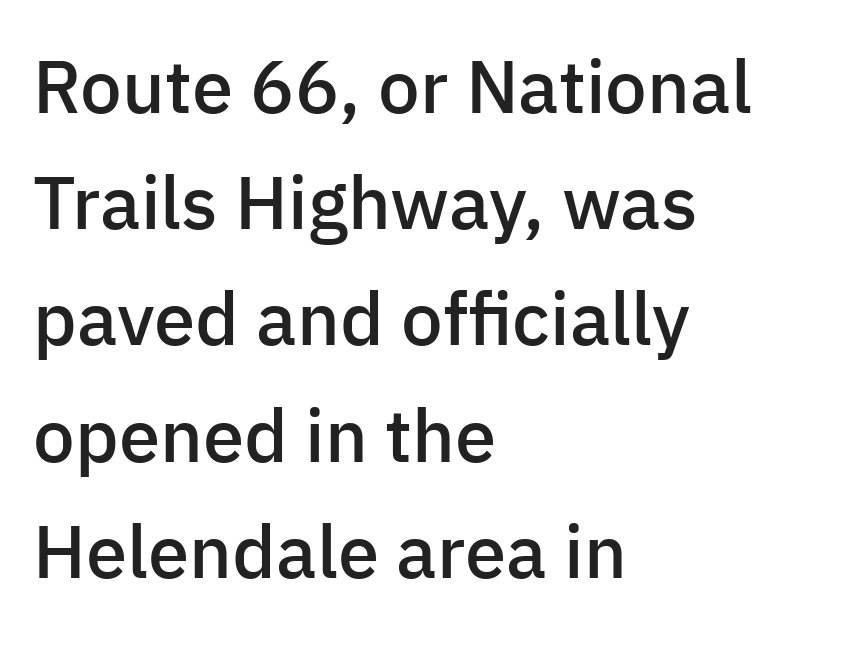
Q: Is the text bold? A: Semi-bold.
Q: Is the text italic (slanted)? A: No, it is upright.
Q: Is the typeface a serif or a sans-serif typeface? A: Sans-serif.
Q: Is the text underlined? A: No.
Q: How is the paragraph aligned? A: Left-aligned.
Q: Is the spacing between letters normal or unusually wide? A: Normal.
Q: Is the spacing between lines tight, normal or loose? A: Normal.
Q: Width (condensed, normal, or wide)? A: Normal.
Q: Stroke contrast? A: Low.
Q: x-height? A: Medium.
Q: Monospaced? A: No.
